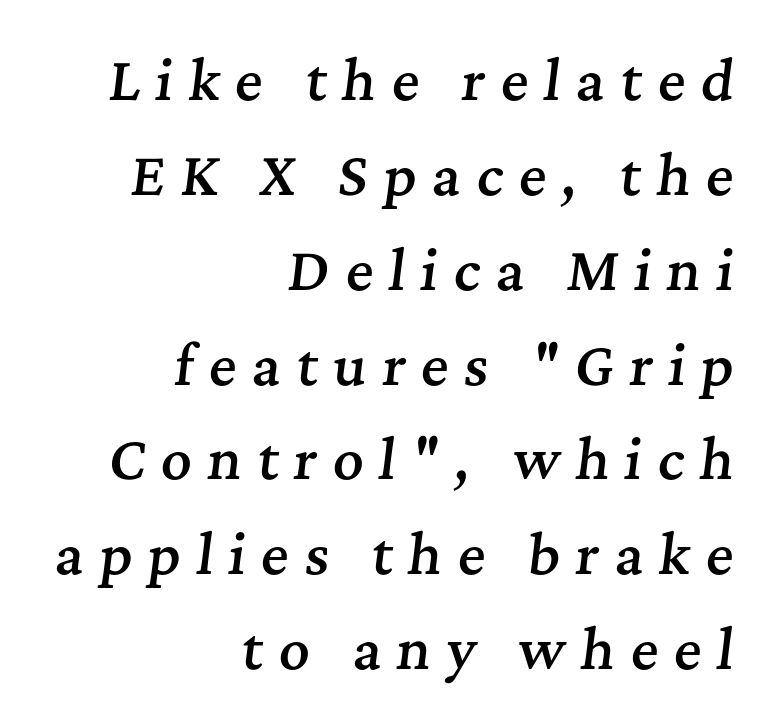
The image shows 53 px semibold serif type, italic (leaning right); set right-aligned, line spacing 1.79x, unusually wide letter spacing (+0.29 em), not underlined; medium stroke contrast and a medium x-height.
